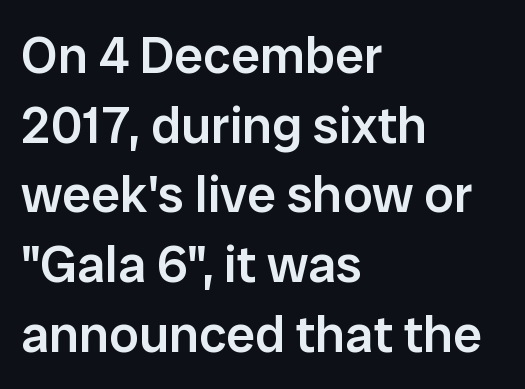
The zone under the glyphs is completely vacant. This is moderately heavy type, rendered in semibold. These lines are rendered in a variable-pitch font. The typesetter chose a ragged-right arrangement here. Typographically, this falls in the sans-serif category.
